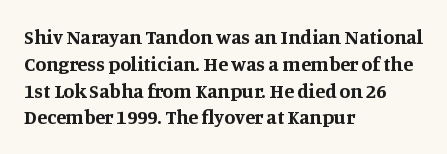
It's the straight-up-and-down kind of type. The letters sit at their default tracking, neither squeezed nor spread. Line starts are locked; line ends wander. This is heavy type, rendered in bold. Baseline-to-baseline distance is the conventional proportion of letter height.
